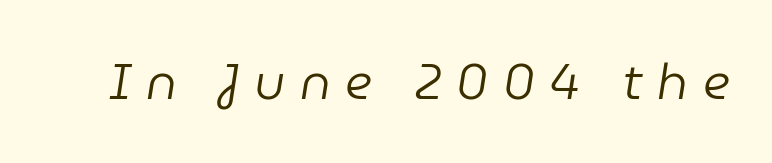
{"italic": "yes", "lean": "right", "slant_degrees": 9, "bold": "no", "weight": "regular", "width": "normal", "stroke_contrast": "low", "x_height": "medium", "monospaced": "no", "underline": "no", "letter_spacing": "wide", "letter_spacing_em": 0.3, "glyph_px": 49}
